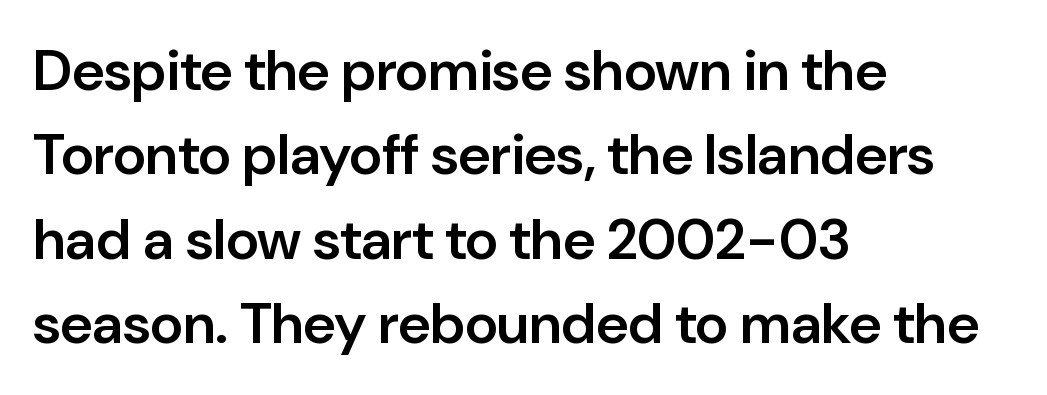
The image shows 57 px semibold sans-serif type, upright; set left-aligned, normal line spacing (1.48x), normal letter spacing, not underlined; low stroke contrast and a medium x-height.
